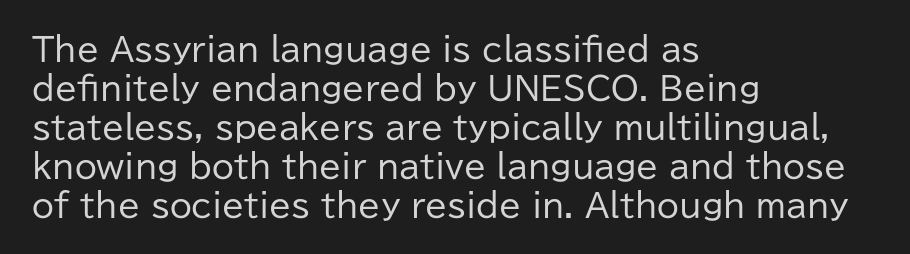
Q: Is the text bold? A: No.
Q: Is the text italic (slanted)? A: No, it is upright.
Q: Is the typeface a serif or a sans-serif typeface? A: Sans-serif.
Q: Is the text underlined? A: No.
Q: How is the paragraph aligned? A: Left-aligned.
Q: Is the spacing between letters normal or unusually wide? A: Normal.
Q: Width (condensed, normal, or wide)? A: Normal.
Q: Stroke contrast? A: Low.
Q: x-height? A: Medium.
Q: Monospaced? A: No.
